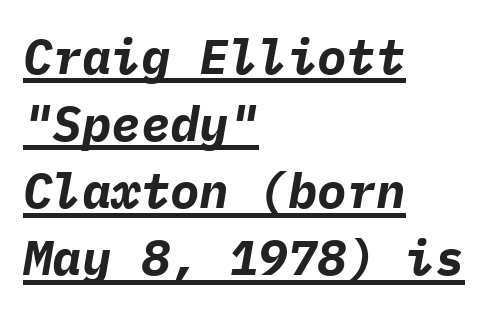
Q: Is the text bold? A: Yes.
Q: Is the text italic (slanted)? A: Yes, it leans right by about 9 degrees.
Q: Is the text underlined? A: Yes.
Q: How is the paragraph aligned? A: Left-aligned.
Q: Is the spacing between letters normal or unusually wide? A: Normal.
Q: Is the spacing between lines tight, normal or loose? A: Normal.
Q: Width (condensed, normal, or wide)? A: Normal.
Q: Stroke contrast? A: Low.
Q: x-height? A: Medium.
Q: Monospaced? A: Yes.
